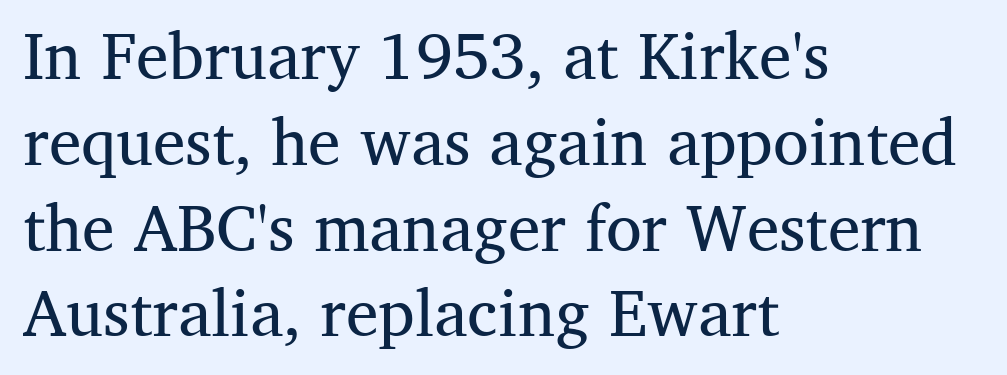
Serifs: yes, visible at the terminals of the letterforms. Bare-footed words on every line. Style check: upright. Students, observe: this is what conventionally led text looks like.
